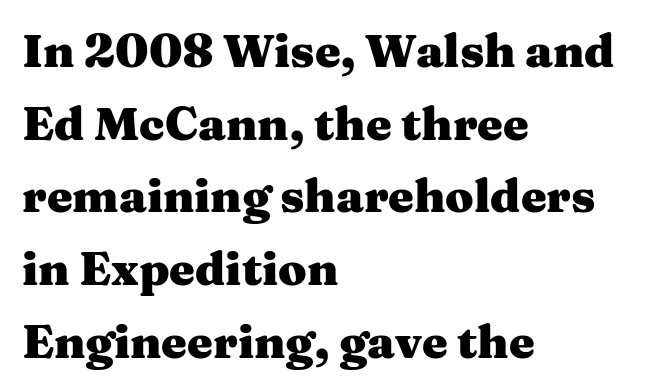
{"serif": "yes", "italic": "no", "bold": "yes", "weight": "heavy", "width": "wide", "stroke_contrast": "medium", "x_height": "medium", "monospaced": "no", "underline": "no", "align": "left", "line_spacing": "normal", "line_spacing_ratio": 1.58, "letter_spacing": "normal", "letter_spacing_em": 0.0, "glyph_px": 46}
